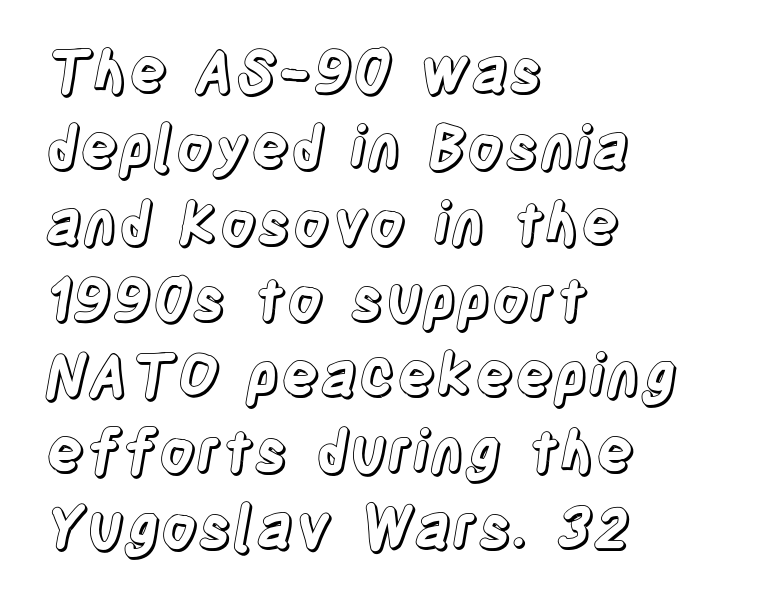
You could not count columns in this text — the font is proportionally spaced. Only glyphs here, with clear space below each row. The letters sit at their default tracking, neither squeezed nor spread. The lines sit at an ordinary, default distance from one another.
